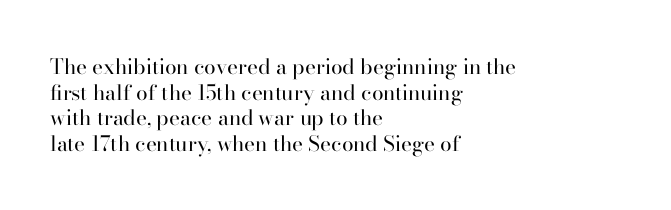
Q: Is the text bold? A: No.
Q: Is the text italic (slanted)? A: No, it is upright.
Q: Is the text underlined? A: No.
Q: How is the paragraph aligned? A: Left-aligned.
Q: Is the spacing between letters normal or unusually wide? A: Normal.
